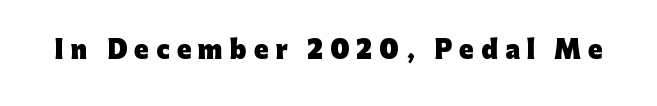
Someone cranked the tracking dial way up on this one. When letters stand straight like this, we call the style roman or upright. Bare-footed words on every line. The strokes are fattened all the way to bold.
